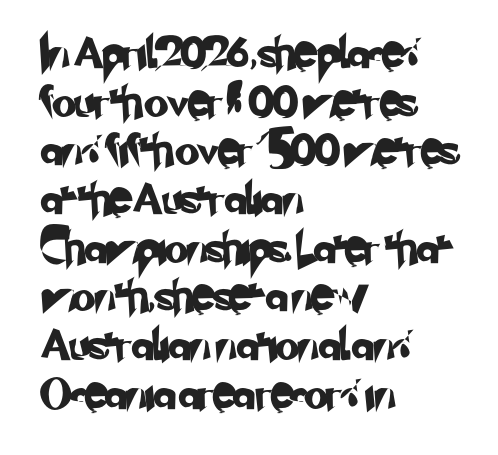
Q: Is the typeface a serif or a sans-serif typeface? A: Sans-serif.
Q: Is the text underlined? A: No.
Q: How is the paragraph aligned? A: Left-aligned.
Q: Is the spacing between letters normal or unusually wide? A: Normal.
Q: Is the spacing between lines tight, normal or loose? A: Normal.
Q: Width (condensed, normal, or wide)? A: Normal.
Q: Stroke contrast? A: Low.
Q: x-height? A: Small.
Q: Monospaced? A: No.
